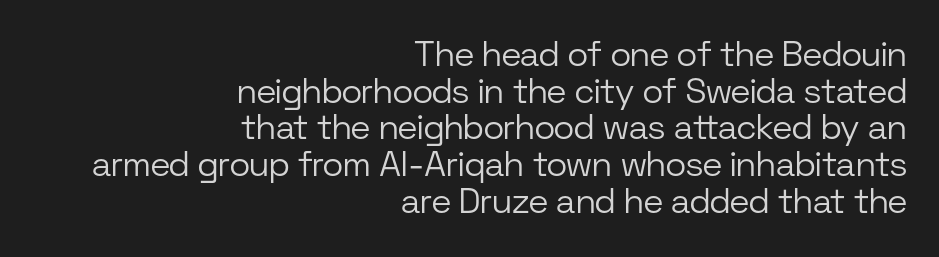
The image shows 35 px light sans-serif type, upright; set right-aligned, tight line spacing (1.05x), normal letter spacing, not underlined; low stroke contrast and a medium x-height.
